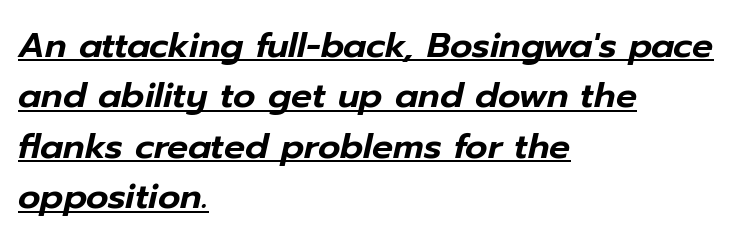
{"italic": "yes", "lean": "right", "slant_degrees": 12, "width": "normal", "stroke_contrast": "low", "x_height": "medium", "monospaced": "no", "underline": "yes", "align": "left", "line_spacing": "normal", "line_spacing_ratio": 1.44, "letter_spacing": "normal", "letter_spacing_em": 0.0, "glyph_px": 35}
